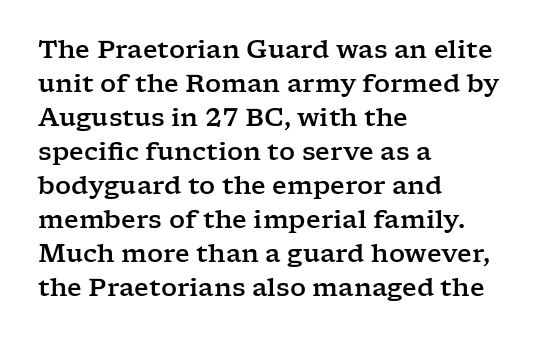
{"italic": "no", "underline": "no", "align": "left", "line_spacing": "normal", "line_spacing_ratio": 1.36, "letter_spacing": "normal", "letter_spacing_em": 0.0, "glyph_px": 25}
